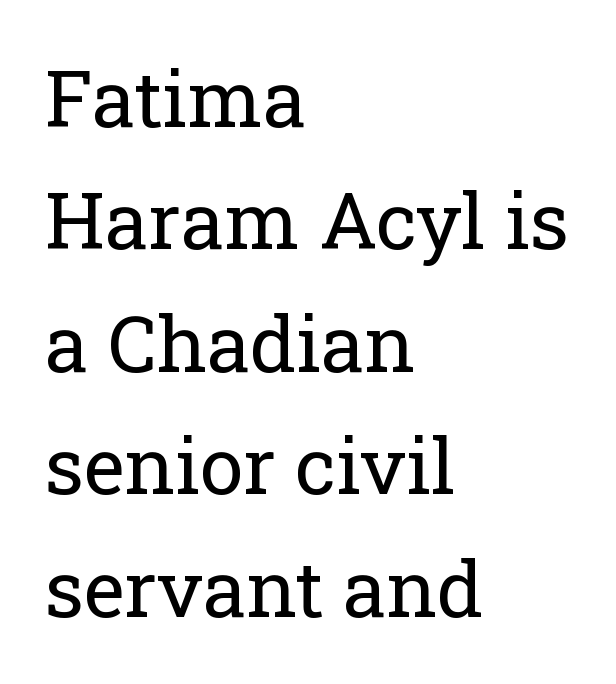
{"serif": "yes", "italic": "no", "bold": "no", "weight": "regular", "width": "normal", "stroke_contrast": "low", "x_height": "medium", "monospaced": "no", "underline": "no", "align": "left", "line_spacing": "normal", "line_spacing_ratio": 1.57, "letter_spacing": "normal", "letter_spacing_em": 0.0, "glyph_px": 78}
